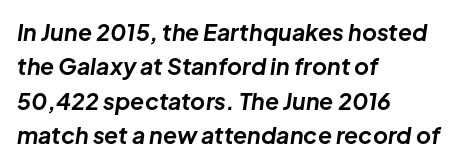
The specimen omits any rule beneath the text block's lines. Words appear dense and cohesive because spacing is normal. Notice how the stems are inclined rather than vertical — that's the hallmark of italics. A classic flush-left, rag-right setting is used for this passage. The strokes are fattened all the way to bold. The lines sit at an ordinary, default distance from one another.
